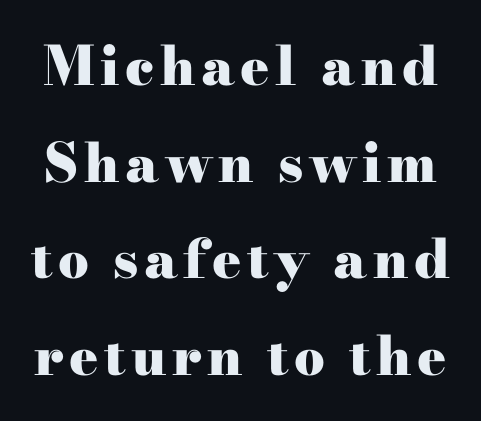
These words are printed bold, with thick strokes throughout. Varying glyph widths throughout — classic text-font behaviour. The characters display serif detailing at their extremities. A clean baseline with only descenders dipping below it. Tall strokes in this sample are plumb rather than angled.
